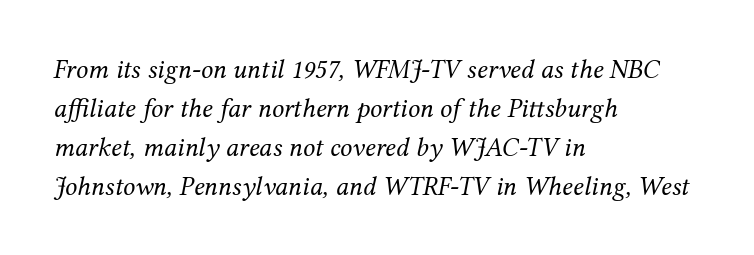
The image shows 27 px text type, italic (leaning right); set left-aligned, normal line spacing (1.44x), normal letter spacing, not underlined.
